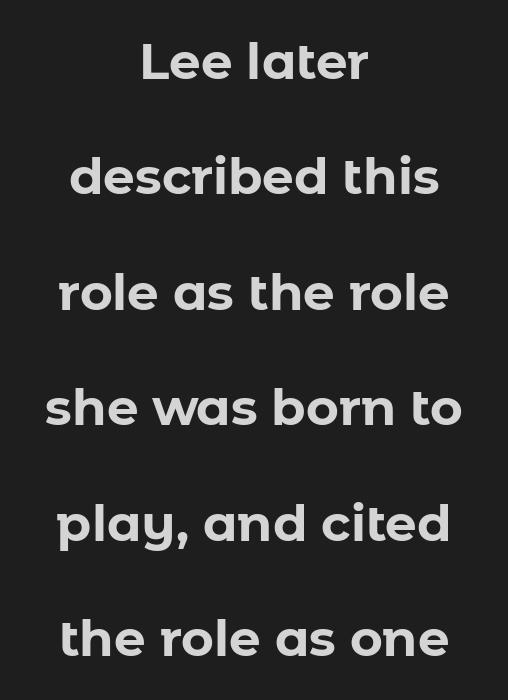
Q: Is the text bold? A: Yes.
Q: Is the text italic (slanted)? A: No, it is upright.
Q: Is the typeface a serif or a sans-serif typeface? A: Sans-serif.
Q: Is the text underlined? A: No.
Q: How is the paragraph aligned? A: Centered.
Q: Is the spacing between letters normal or unusually wide? A: Normal.
Q: Is the spacing between lines tight, normal or loose? A: Loose.
Q: Width (condensed, normal, or wide)? A: Normal.
Q: Stroke contrast? A: Low.
Q: x-height? A: Medium.
Q: Monospaced? A: No.
